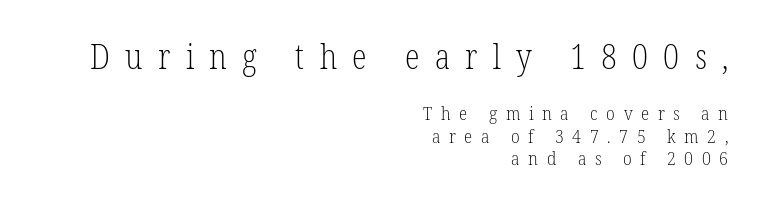
Is this a fixed-width face? No — the glyphs have proportional, varying widths. Caption: expanded tracking, letters set apart. The more generous point size was reserved for the upper chunk. Every stem runs plumb, perpendicular to the baseline. The typeface has the unassuming heft of standard copy or less. A serif font was chosen for this passage.
